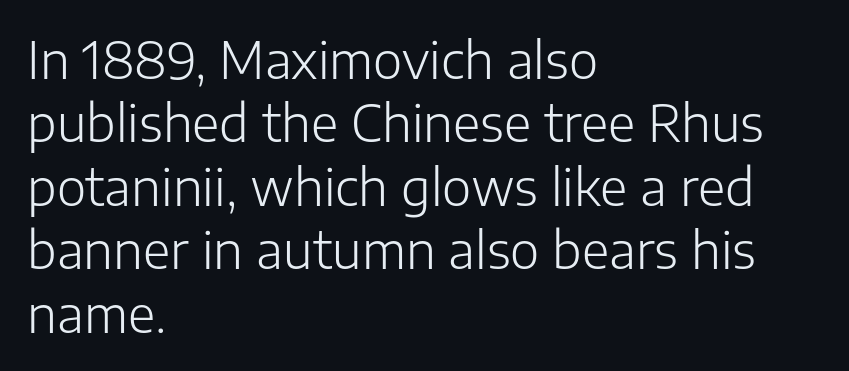
Q: Is the text bold? A: No.
Q: Is the text italic (slanted)? A: No, it is upright.
Q: Is the typeface a serif or a sans-serif typeface? A: Sans-serif.
Q: Is the text underlined? A: No.
Q: How is the paragraph aligned? A: Left-aligned.
Q: Is the spacing between letters normal or unusually wide? A: Normal.
Q: Is the spacing between lines tight, normal or loose? A: Normal.
Q: Width (condensed, normal, or wide)? A: Normal.
Q: Stroke contrast? A: Low.
Q: x-height? A: Medium.
Q: Monospaced? A: No.
